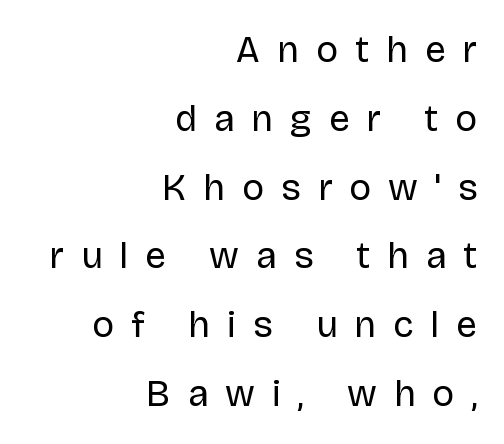
The image shows 37 px regular-weight sans-serif type, upright; set right-aligned, line spacing 1.86x, unusually wide letter spacing (+0.46 em), not underlined; low stroke contrast and a large x-height.
